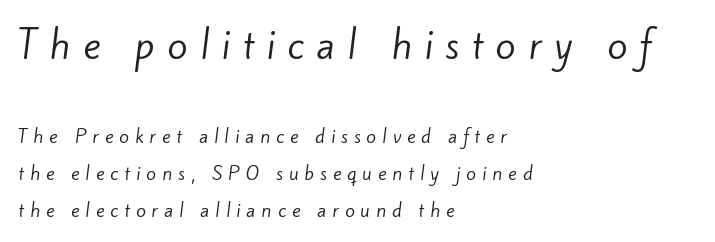
Q: Is the text bold? A: No.
Q: Is the typeface a serif or a sans-serif typeface? A: Sans-serif.
Q: Is the text underlined? A: No.
Q: How is the paragraph aligned? A: Left-aligned.
Q: Is the spacing between letters normal or unusually wide? A: Unusually wide.
Q: Is the spacing between lines tight, normal or loose? A: Loose.
Q: Which block of text is set in a larger size, the first (top) or the second (bottom)? A: The first (top) one.
Q: Width (condensed, normal, or wide)? A: Normal.
Q: Stroke contrast? A: Low.
Q: x-height? A: Small.
Q: Monospaced? A: No.
